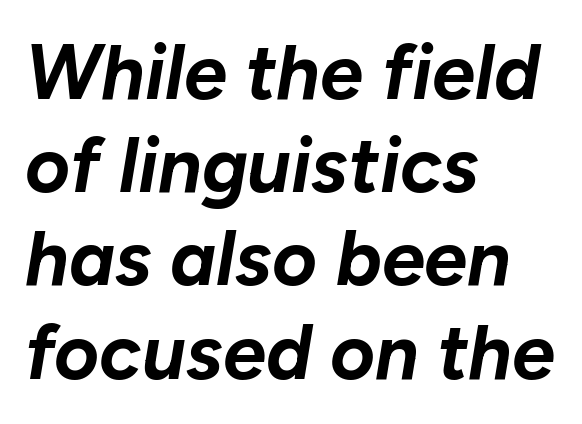
Q: Is the text bold? A: Yes.
Q: Is the text italic (slanted)? A: Yes, it leans right by about 10 degrees.
Q: Is the text underlined? A: No.
Q: How is the paragraph aligned? A: Left-aligned.
Q: Is the spacing between letters normal or unusually wide? A: Normal.
Q: Width (condensed, normal, or wide)? A: Normal.
Q: Stroke contrast? A: Low.
Q: x-height? A: Medium.
Q: Monospaced? A: No.
